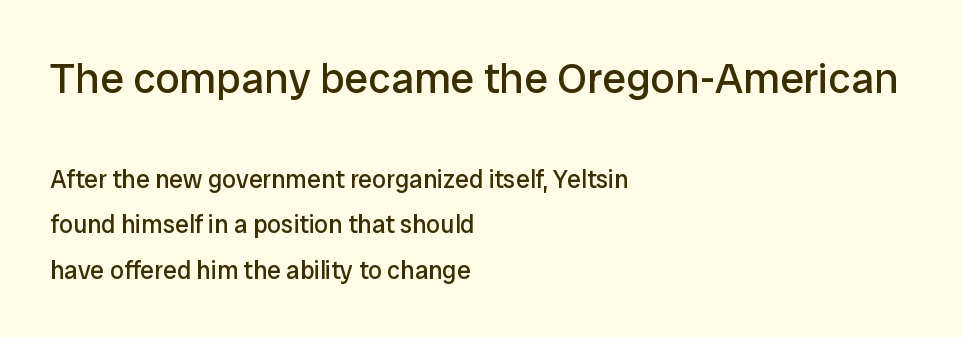
Each stroke keeps to a modest, everyday thickness or less. In terms of letterspacing, this is plain default setting. Letters rest on an invisible, unmarked baseline. The first block has been scaled up relative to the second. The glyphs in this specimen are sans serif.
